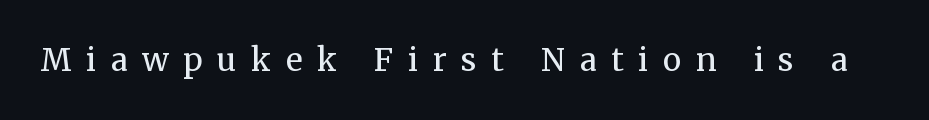
These lines have a slow, spaced-out rhythm from letter to letter. Each stroke keeps to a modest, everyday thickness or less. Spacing verdict: proportional, widths tailored to each character. This is the regular roman posture of the typeface.
